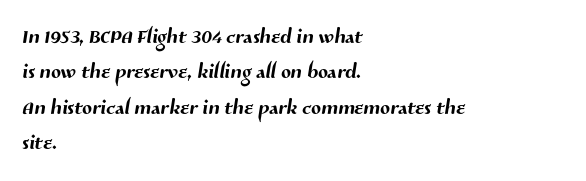
Q: Is the typeface a serif or a sans-serif typeface? A: Sans-serif.
Q: Is the text underlined? A: No.
Q: How is the paragraph aligned? A: Left-aligned.
Q: Is the spacing between letters normal or unusually wide? A: Normal.
Q: Width (condensed, normal, or wide)? A: Normal.
Q: Stroke contrast? A: Medium.
Q: x-height? A: Medium.
Q: Monospaced? A: No.
